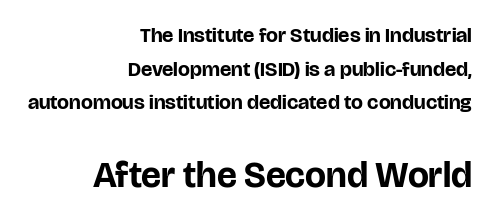
{"serif": "no", "italic": "no", "bold": "yes", "weight": "bold", "width": "normal", "stroke_contrast": "low", "x_height": "large", "monospaced": "no", "underline": "no", "align": "right", "line_spacing": "normal", "line_spacing_ratio": 1.6, "letter_spacing": "normal", "letter_spacing_em": 0.0, "larger_block": "second", "size_ratio": 1.76, "glyph_px": 37}
